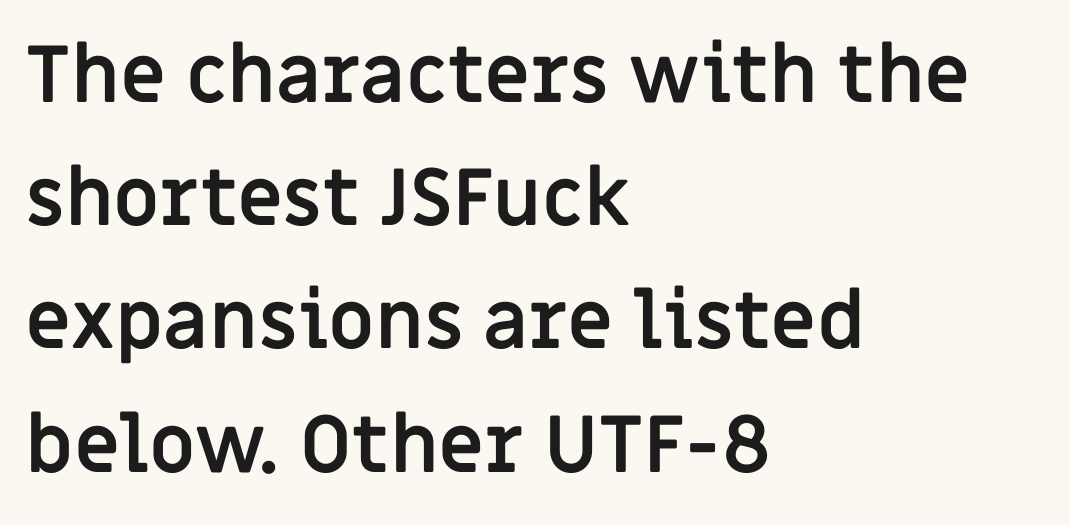
You could not count columns in this text — the font is proportionally spaced. Line spacing here is normal. The rendering keeps characters at their native spacing. Is this a sans? Yes — the strokes have no serifs. The area under the type is left untouched.
